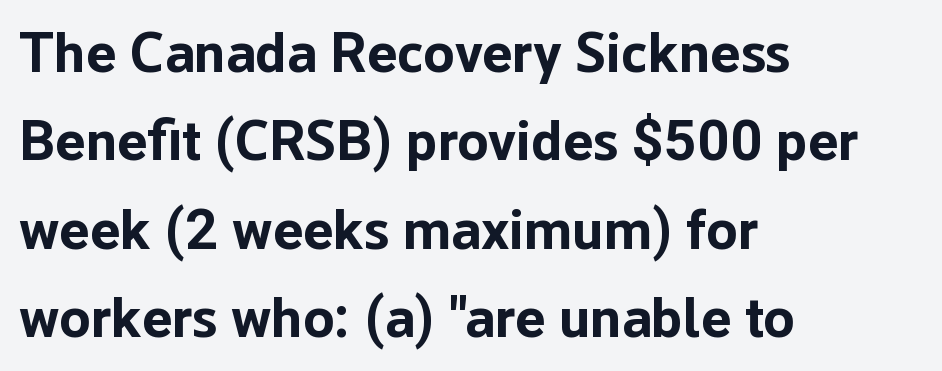
Type without underlining. This is the regular roman posture of the typeface. The line texture is even and compact thanks to regular tracking. Spacing verdict: proportional, widths tailored to each character.
